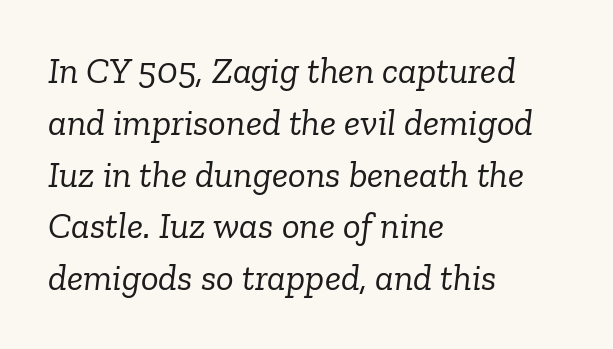
The passage is arranged the way most books set body copy — flush left. Quick note: interline space is typical. This rendering employs a face with finishing strokes, i.e., a serif. The passage shown leans; its letterforms are oblique. The zone under the glyphs is completely vacant.
